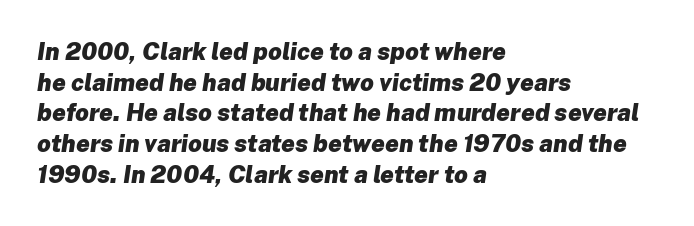
Heavy, bold letterforms. Letter spacing: default. Vertical spacing — default. The area under the type is left untouched. Horizontally, the lines are justified to the leading edge only.
